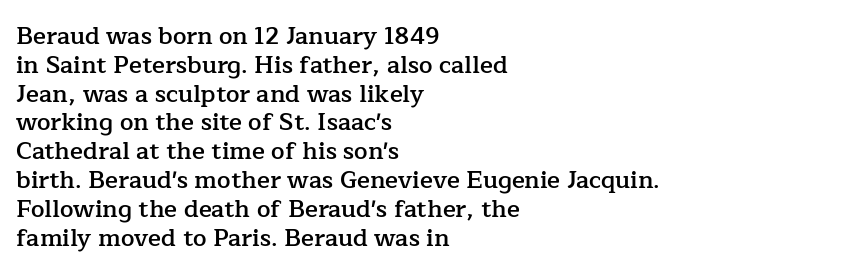
Q: Is the text bold? A: Semi-bold.
Q: Is the text italic (slanted)? A: No, it is upright.
Q: Is the text underlined? A: No.
Q: How is the paragraph aligned? A: Left-aligned.
Q: Is the spacing between letters normal or unusually wide? A: Normal.
